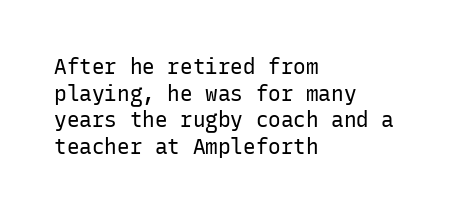
{"italic": "no", "bold": "no", "underline": "no", "align": "left", "line_spacing": "normal", "line_spacing_ratio": 1.27, "letter_spacing": "normal", "letter_spacing_em": 0.0, "glyph_px": 21}
